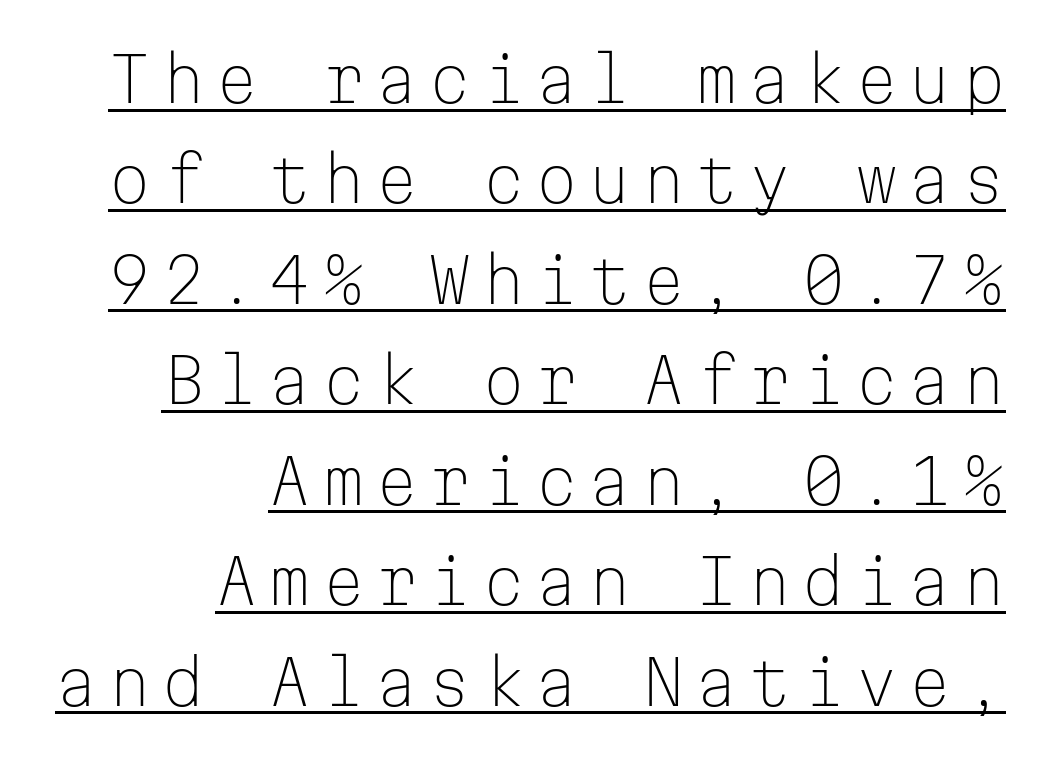
The image shows 62 px light sans-serif type, upright, monospaced; set right-aligned, normal line spacing (1.62x), underlined; low stroke contrast and a medium x-height.
